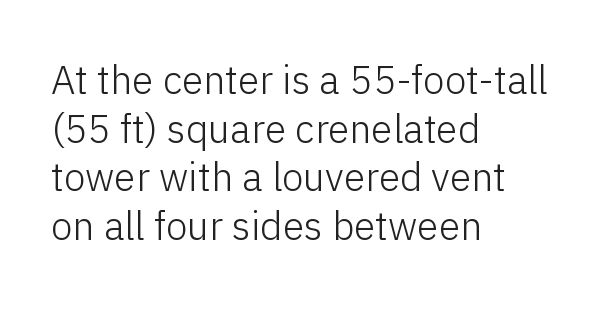
The image shows 39 px light sans-serif type, upright; set left-aligned, normal line spacing (1.25x), normal letter spacing, not underlined; low stroke contrast and a medium x-height.
